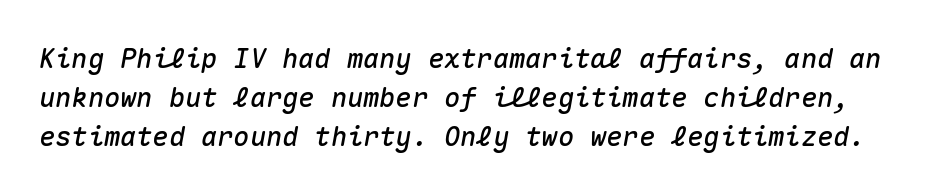
{"italic": "yes", "lean": "right", "slant_degrees": 10, "underline": "no", "line_spacing": "normal", "line_spacing_ratio": 1.44, "letter_spacing": "normal", "letter_spacing_em": 0.0, "glyph_px": 27}
